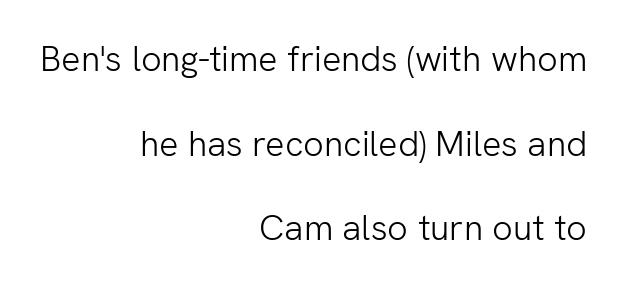
{"serif": "no", "italic": "no", "bold": "no", "weight": "light", "width": "normal", "stroke_contrast": "low", "x_height": "medium", "monospaced": "no", "underline": "no", "align": "right", "line_spacing": "loose", "line_spacing_ratio": 2.35, "letter_spacing": "normal", "letter_spacing_em": 0.0, "glyph_px": 36}
